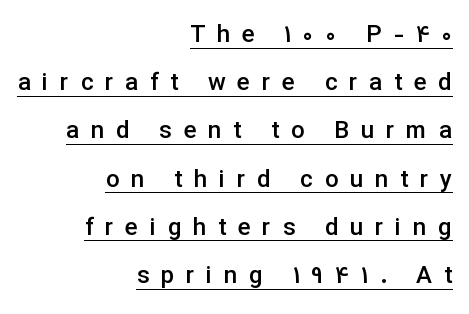
Q: Is the text bold? A: Semi-bold.
Q: Is the text italic (slanted)? A: No, it is upright.
Q: Is the text underlined? A: Yes.
Q: How is the paragraph aligned? A: Right-aligned.
Q: Is the spacing between letters normal or unusually wide? A: Unusually wide.
Q: Is the spacing between lines tight, normal or loose? A: Loose.
